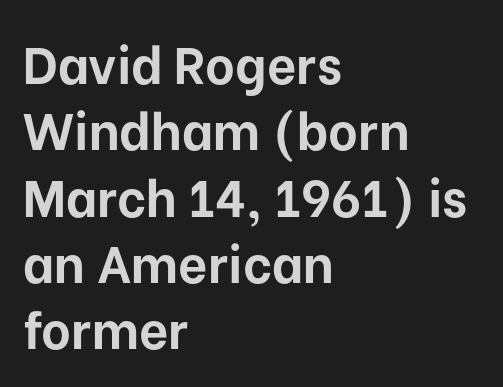
What stands out about the letter spacing? Nothing — it is the standard amount. Honestly, the row spacing looks completely unremarkable. Strong, thick strokes mark this as bold type. A typesetter would label this face a sans. Beneath every word, the page is bare.
